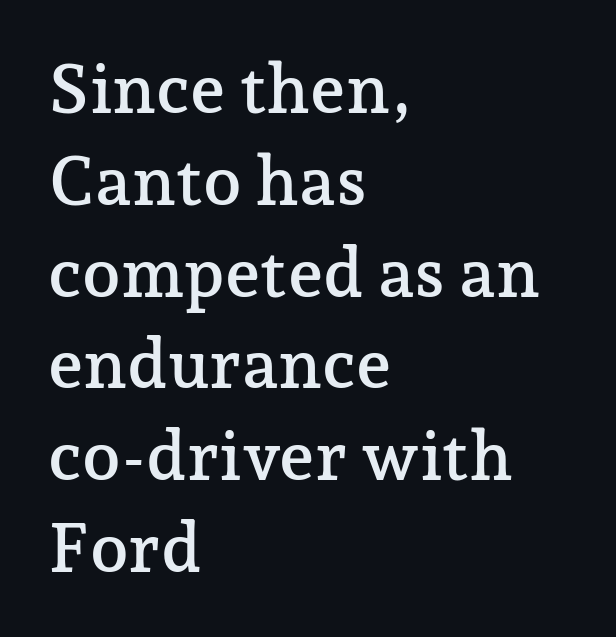
Q: Is the text italic (slanted)? A: No, it is upright.
Q: Is the typeface a serif or a sans-serif typeface? A: Serif.
Q: Is the text underlined? A: No.
Q: How is the paragraph aligned? A: Left-aligned.
Q: Is the spacing between letters normal or unusually wide? A: Normal.
Q: Is the spacing between lines tight, normal or loose? A: Normal.
Q: Width (condensed, normal, or wide)? A: Normal.
Q: Stroke contrast? A: Low.
Q: x-height? A: Medium.
Q: Monospaced? A: No.
